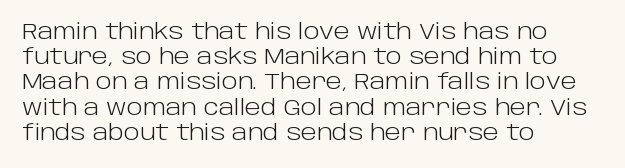
The image shows 21 px text type, upright; set left-aligned, line spacing 1.2x, normal letter spacing, not underlined.
